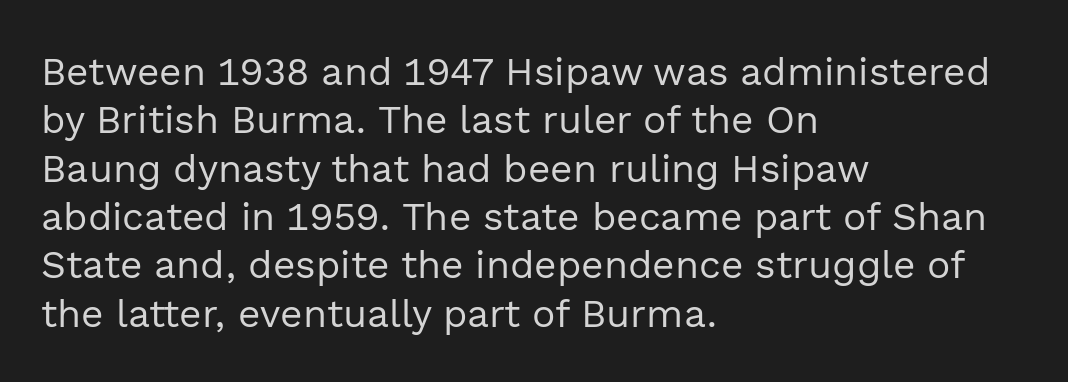
Each word holds together tightly as a unit, with standard inter-letter gaps. The face used here is proportionally spaced, like ordinary book or web type. Casual observation: everything's shoved over to the left. On a weight scale, this lands at 450 or below. A bare baseline throughout the passage.
